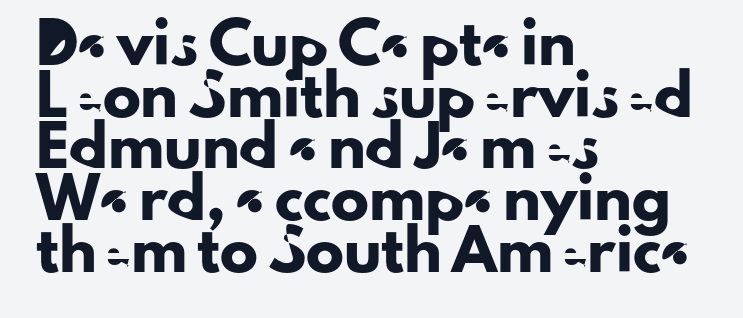
Q: Is the text italic (slanted)? A: No, it is upright.
Q: Is the typeface a serif or a sans-serif typeface? A: Sans-serif.
Q: Is the text underlined? A: No.
Q: How is the paragraph aligned? A: Left-aligned.
Q: Is the spacing between letters normal or unusually wide? A: Normal.
Q: Is the spacing between lines tight, normal or loose? A: Normal.
Q: Width (condensed, normal, or wide)? A: Normal.
Q: Stroke contrast? A: Low.
Q: x-height? A: Small.
Q: Monospaced? A: No.
